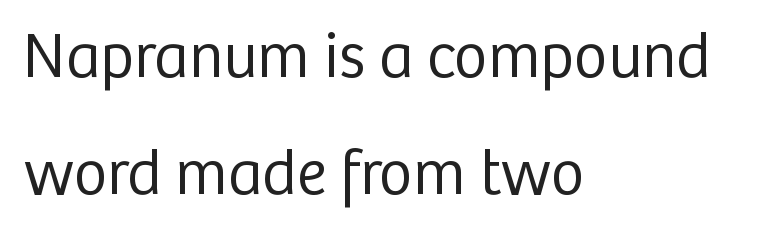
The image shows 64 px regular-weight sans-serif type, upright; set left-aligned, line spacing 1.83x, normal letter spacing, not underlined; low stroke contrast and a medium x-height.
